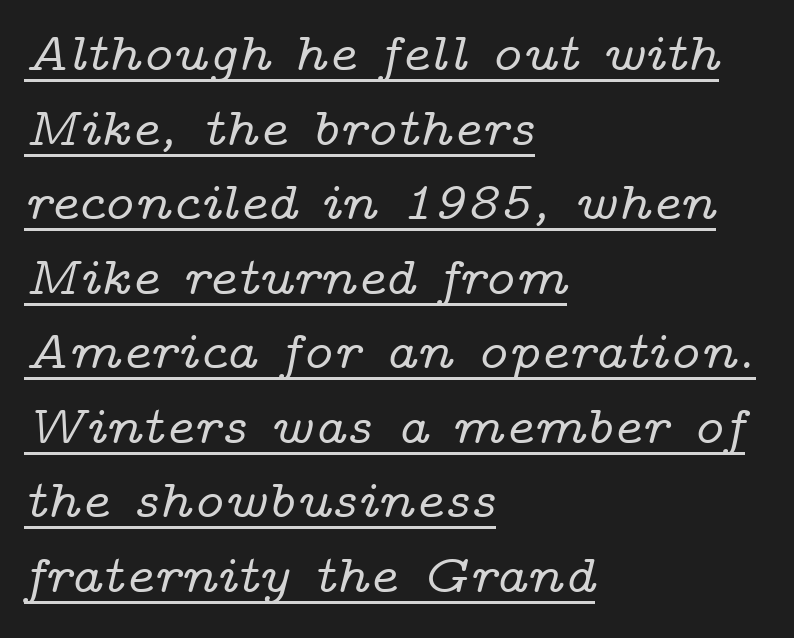
Q: Is the text italic (slanted)? A: Yes, it leans right by about 14 degrees.
Q: Is the typeface a serif or a sans-serif typeface? A: Serif.
Q: Is the text underlined? A: Yes.
Q: How is the paragraph aligned? A: Left-aligned.
Q: Is the spacing between letters normal or unusually wide? A: Normal.
Q: Is the spacing between lines tight, normal or loose? A: Normal.
Q: Width (condensed, normal, or wide)? A: Wide.
Q: Stroke contrast? A: Low.
Q: x-height? A: Medium.
Q: Monospaced? A: No.
